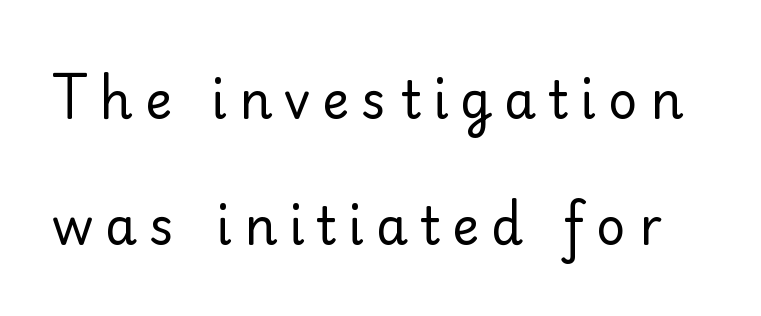
The face used here is a sans, in the tradition of grotesques and geometrics. Letters have the restrained weight of plain body copy at most. Varying glyph widths throughout — classic text-font behaviour. Display-style spreading of the glyphs; the letterfit is very open. Vertical spacing — loose. Is there any slant? The stems are plumb.
